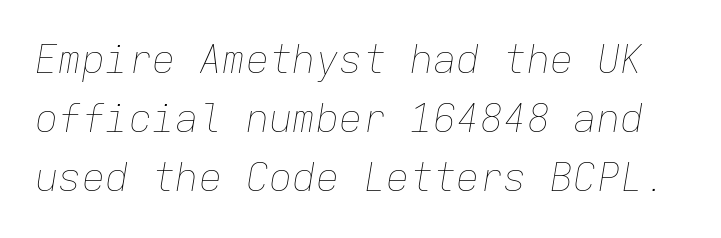
{"italic": "yes", "lean": "right", "slant_degrees": 9, "bold": "no", "weight": "thin", "width": "normal", "stroke_contrast": "low", "x_height": "medium", "monospaced": "yes", "underline": "no", "line_spacing": "normal", "line_spacing_ratio": 1.51, "letter_spacing": "normal", "letter_spacing_em": 0.0, "glyph_px": 39}
